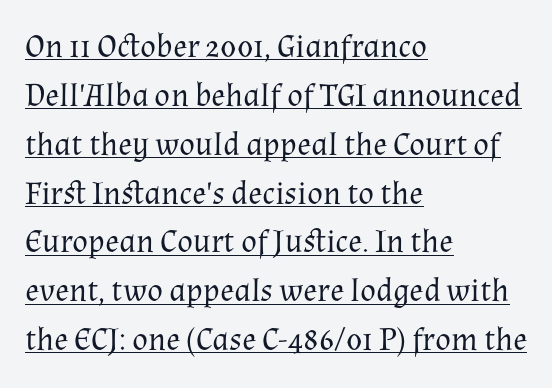
The image shows 33 px regular-weight serif type, upright; set left-aligned, normal line spacing (1.48x), normal letter spacing, underlined; medium stroke contrast and a medium x-height.
